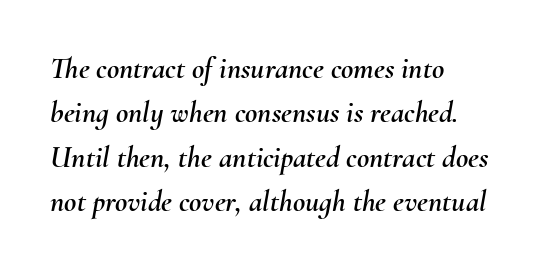
Q: Is the text italic (slanted)? A: Yes, it leans right by about 10 degrees.
Q: Is the text underlined? A: No.
Q: How is the paragraph aligned? A: Left-aligned.
Q: Is the spacing between letters normal or unusually wide? A: Normal.
Q: Is the spacing between lines tight, normal or loose? A: Normal.
Q: Width (condensed, normal, or wide)? A: Normal.
Q: Stroke contrast? A: Medium.
Q: x-height? A: Small.
Q: Monospaced? A: No.
